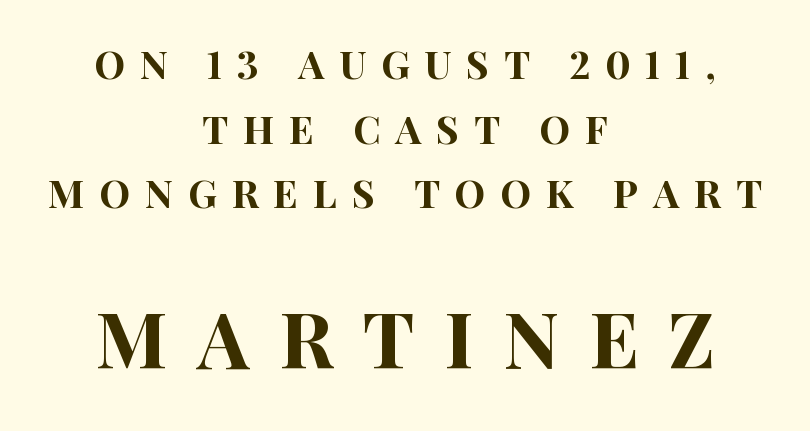
Q: Is the text italic (slanted)? A: No, it is upright.
Q: Is the typeface a serif or a sans-serif typeface? A: Sans-serif.
Q: Is the text underlined? A: No.
Q: How is the paragraph aligned? A: Centered.
Q: Is the spacing between letters normal or unusually wide? A: Unusually wide.
Q: Is the spacing between lines tight, normal or loose? A: Normal.
Q: Which block of text is set in a larger size, the first (top) or the second (bottom)? A: The second (bottom) one.
Q: Width (condensed, normal, or wide)? A: Condensed.
Q: Stroke contrast? A: High.
Q: x-height? A: Large.
Q: Monospaced? A: No.
